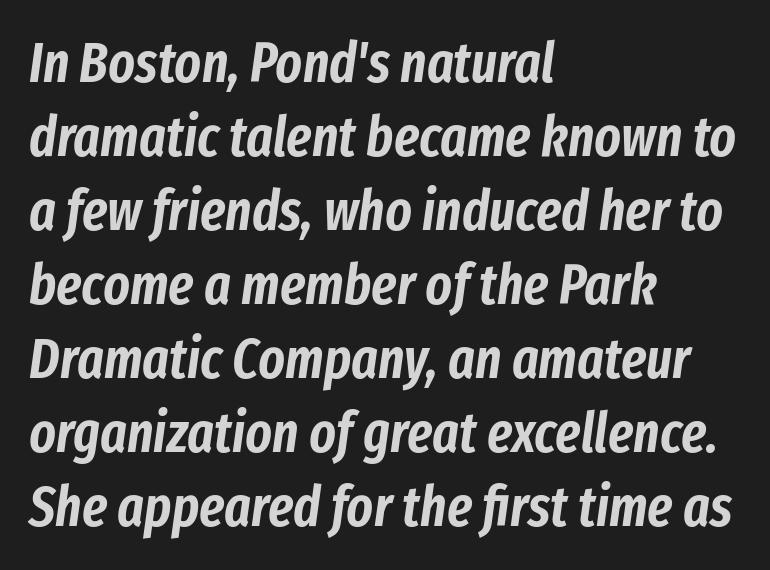
Q: Is the text italic (slanted)? A: Yes, it leans right by about 8 degrees.
Q: Is the text underlined? A: No.
Q: How is the paragraph aligned? A: Left-aligned.
Q: Is the spacing between letters normal or unusually wide? A: Normal.
Q: Is the spacing between lines tight, normal or loose? A: Normal.
Q: Width (condensed, normal, or wide)? A: Condensed.
Q: Stroke contrast? A: Low.
Q: x-height? A: Medium.
Q: Monospaced? A: No.
